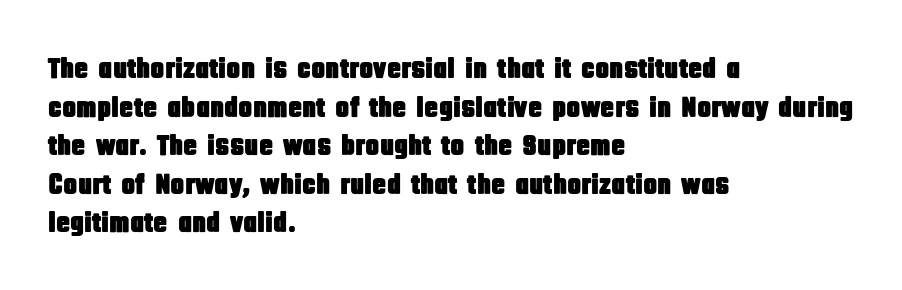
{"serif": "no", "italic": "no", "width": "condensed", "stroke_contrast": "low", "x_height": "large", "monospaced": "no", "underline": "no", "align": "left", "line_spacing": "normal", "line_spacing_ratio": 1.33, "letter_spacing": "normal", "letter_spacing_em": 0.0, "glyph_px": 29}
